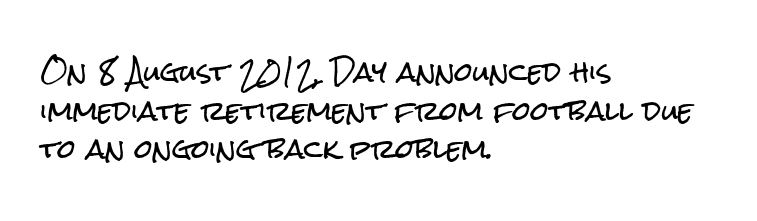
{"italic": "no", "underline": "no", "align": "left", "line_spacing": "normal", "line_spacing_ratio": 1.49, "letter_spacing": "normal", "letter_spacing_em": 0.0, "glyph_px": 26}
